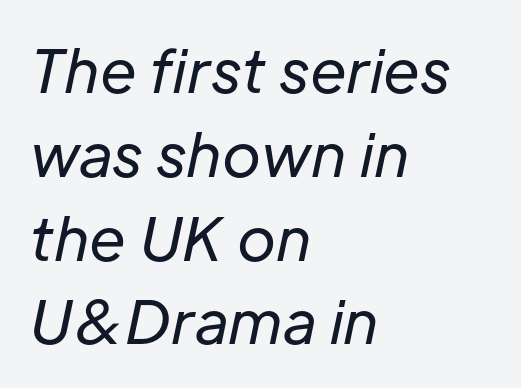
The image shows 59 px regular-weight type, italic (leaning right); set left-aligned, normal line spacing (1.42x), normal letter spacing, not underlined; low stroke contrast and a medium x-height.
